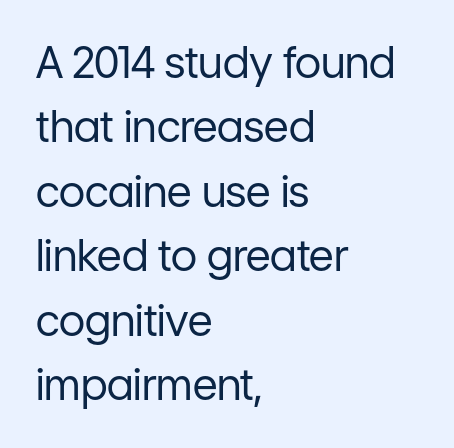
The image shows 43 px regular-weight sans-serif type, upright; set left-aligned, normal line spacing (1.5x), normal letter spacing, not underlined; low stroke contrast and a medium x-height.
